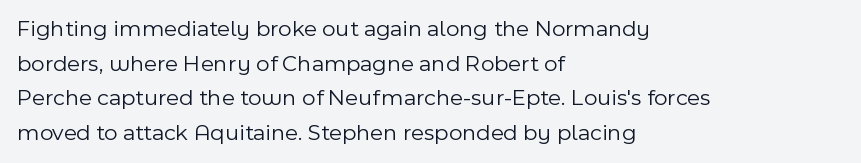
Vertical strokes here are truly vertical. Is the block centered? No — it sits flush against the left margin. Standard letterfit; no display-style spreading of the glyphs. This is not heavy type; no bold has been used.
